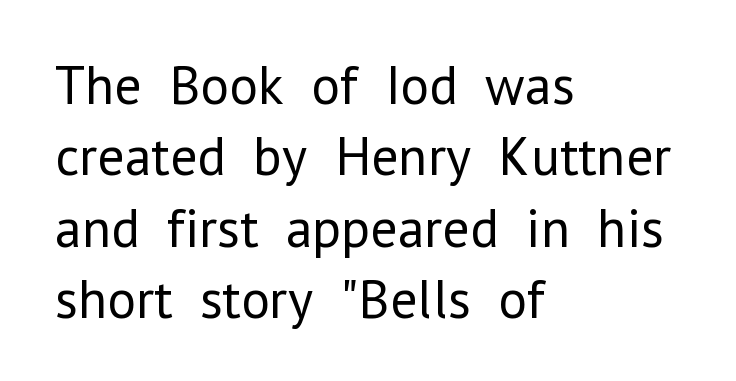
Q: Is the text bold? A: No.
Q: Is the text italic (slanted)? A: No, it is upright.
Q: Is the typeface a serif or a sans-serif typeface? A: Sans-serif.
Q: Is the text underlined? A: No.
Q: How is the paragraph aligned? A: Left-aligned.
Q: Is the spacing between letters normal or unusually wide? A: Normal.
Q: Is the spacing between lines tight, normal or loose? A: Normal.
Q: Width (condensed, normal, or wide)? A: Normal.
Q: Stroke contrast? A: Low.
Q: x-height? A: Medium.
Q: Monospaced? A: No.
